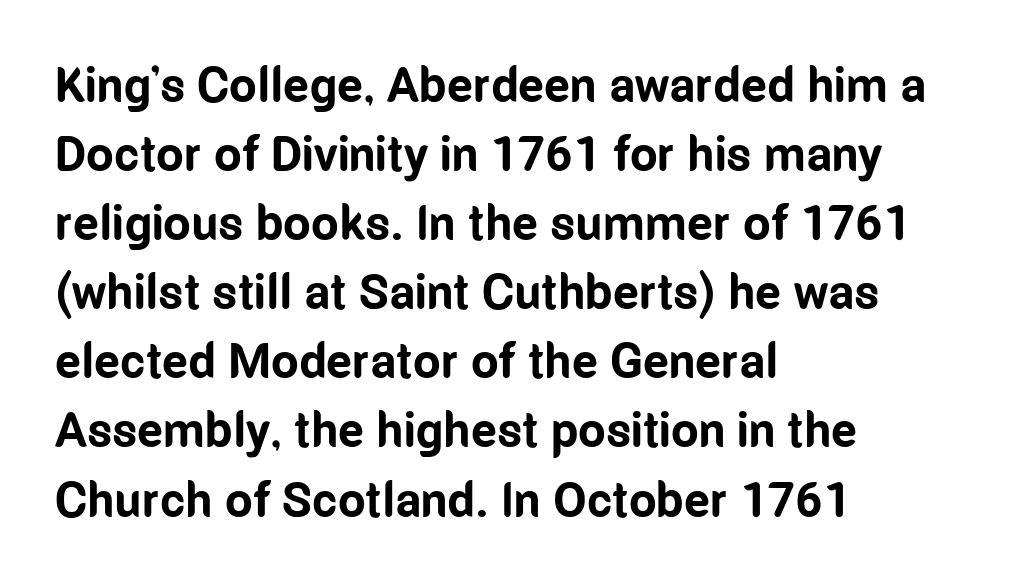
The line-height multiplier appears to be the usual default. Classification — sans serif. Which margin do the lines hug? The left one — the right edge is uneven. Nope, not italic — everything's standing straight.
